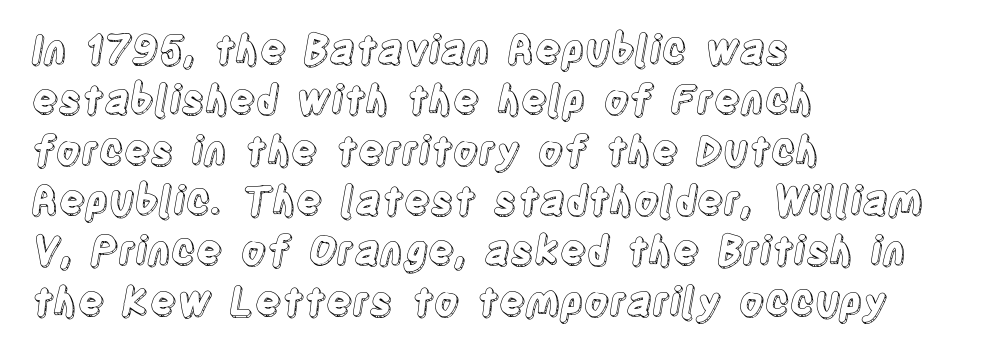
{"width": "condensed", "x_height": "large", "monospaced": "no", "underline": "no", "align": "left", "line_spacing": "normal", "line_spacing_ratio": 1.29, "letter_spacing": "normal", "letter_spacing_em": 0.0, "glyph_px": 39}
